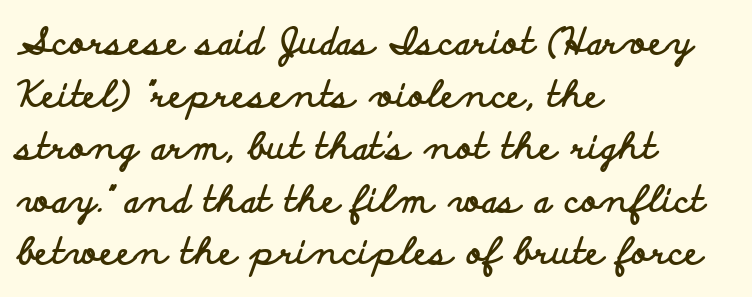
The image shows 36 px bold, wide sans-serif type; set left-aligned, normal line spacing (1.46x), normal letter spacing, not underlined; low stroke contrast and a small x-height.
